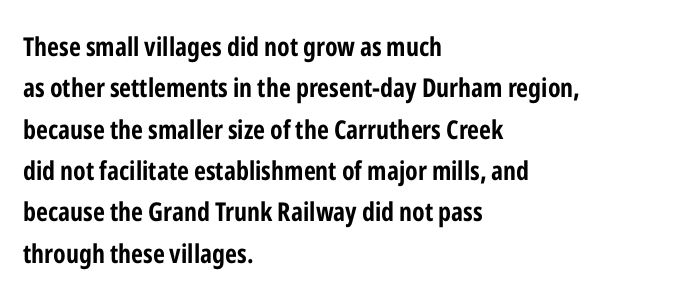
Q: Is the text bold? A: Yes.
Q: Is the text italic (slanted)? A: No, it is upright.
Q: Is the text underlined? A: No.
Q: How is the paragraph aligned? A: Left-aligned.
Q: Is the spacing between letters normal or unusually wide? A: Normal.
Q: Is the spacing between lines tight, normal or loose? A: Normal.
